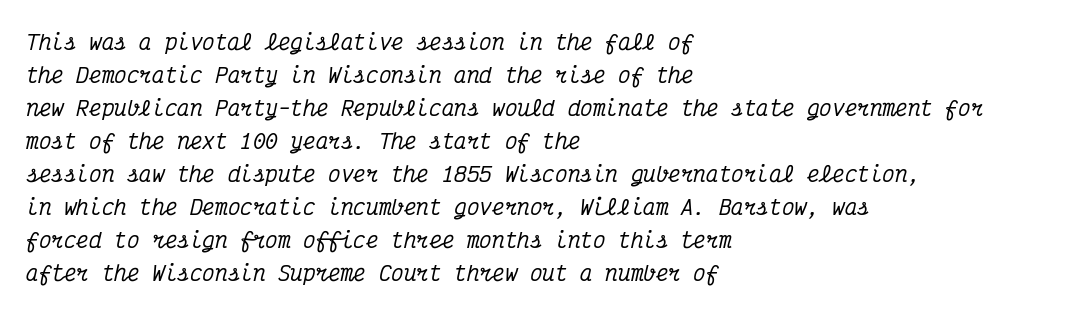
Q: Is the text italic (slanted)? A: Yes, it leans right by about 12 degrees.
Q: Is the text underlined? A: No.
Q: How is the paragraph aligned? A: Left-aligned.
Q: Is the spacing between letters normal or unusually wide? A: Normal.
Q: Is the spacing between lines tight, normal or loose? A: Normal.
